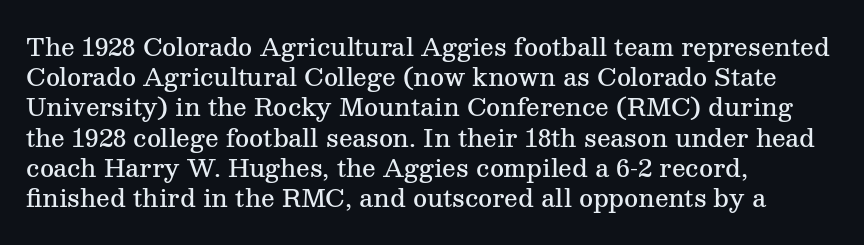
{"italic": "no", "bold": "semi", "underline": "no", "align": "left", "line_spacing": "normal", "line_spacing_ratio": 1.26, "letter_spacing": "normal", "letter_spacing_em": 0.0, "glyph_px": 24}
